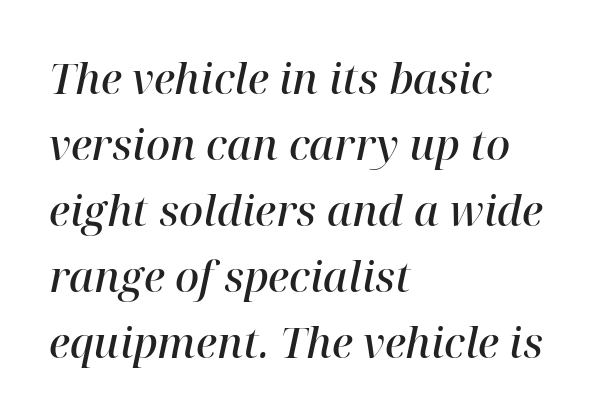
{"serif": "yes", "italic": "yes", "lean": "right", "slant_degrees": 12, "bold": "semi", "weight": "semibold", "width": "normal", "stroke_contrast": "high", "x_height": "medium", "monospaced": "no", "underline": "no", "align": "left", "line_spacing": "normal", "line_spacing_ratio": 1.57, "letter_spacing": "normal", "letter_spacing_em": 0.0, "glyph_px": 42}
